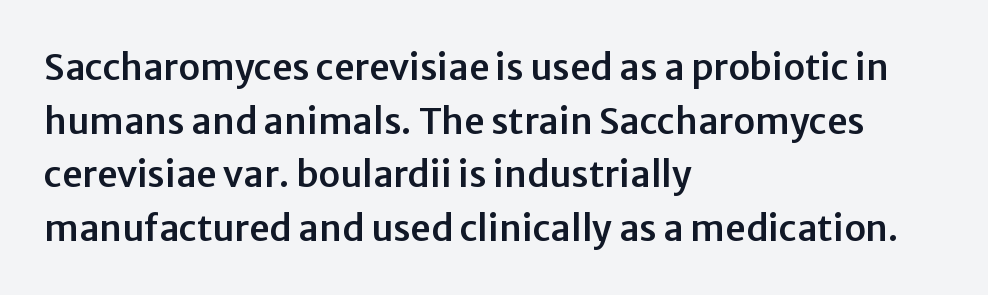
{"serif": "no", "italic": "no", "width": "normal", "stroke_contrast": "low", "x_height": "medium", "monospaced": "no", "underline": "no", "align": "left", "line_spacing": "normal", "line_spacing_ratio": 1.49, "letter_spacing": "normal", "letter_spacing_em": 0.0, "glyph_px": 36}
